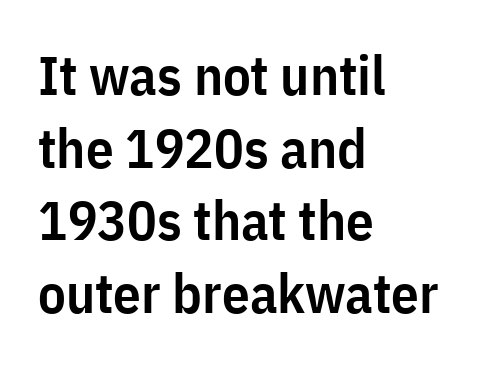
Q: Is the text bold? A: Semi-bold.
Q: Is the text italic (slanted)? A: No, it is upright.
Q: Is the typeface a serif or a sans-serif typeface? A: Sans-serif.
Q: Is the text underlined? A: No.
Q: How is the paragraph aligned? A: Left-aligned.
Q: Is the spacing between letters normal or unusually wide? A: Normal.
Q: Is the spacing between lines tight, normal or loose? A: Normal.
Q: Width (condensed, normal, or wide)? A: Condensed.
Q: Stroke contrast? A: Low.
Q: x-height? A: Medium.
Q: Monospaced? A: No.
